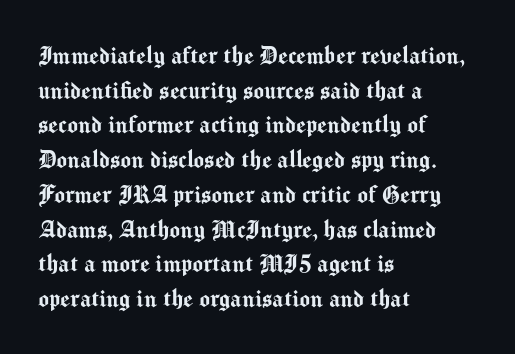
The image shows 28 px sans-serif type, upright; set left-aligned, line spacing 1.24x, normal letter spacing, not underlined; medium stroke contrast and a medium x-height.
